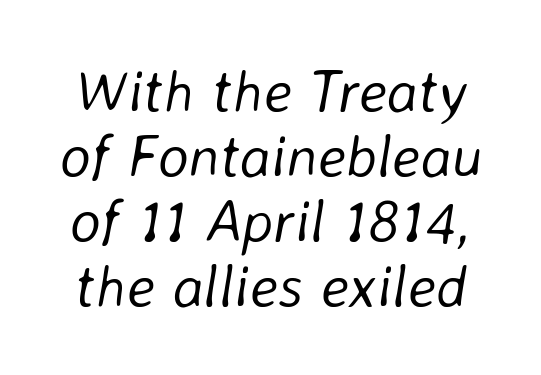
{"italic": "yes", "lean": "right", "slant_degrees": 8, "bold": "no", "weight": "light", "width": "normal", "stroke_contrast": "low", "x_height": "medium", "monospaced": "no", "underline": "no", "line_spacing": "tight", "line_spacing_ratio": 1.1, "letter_spacing": "normal", "letter_spacing_em": 0.0, "glyph_px": 59}
